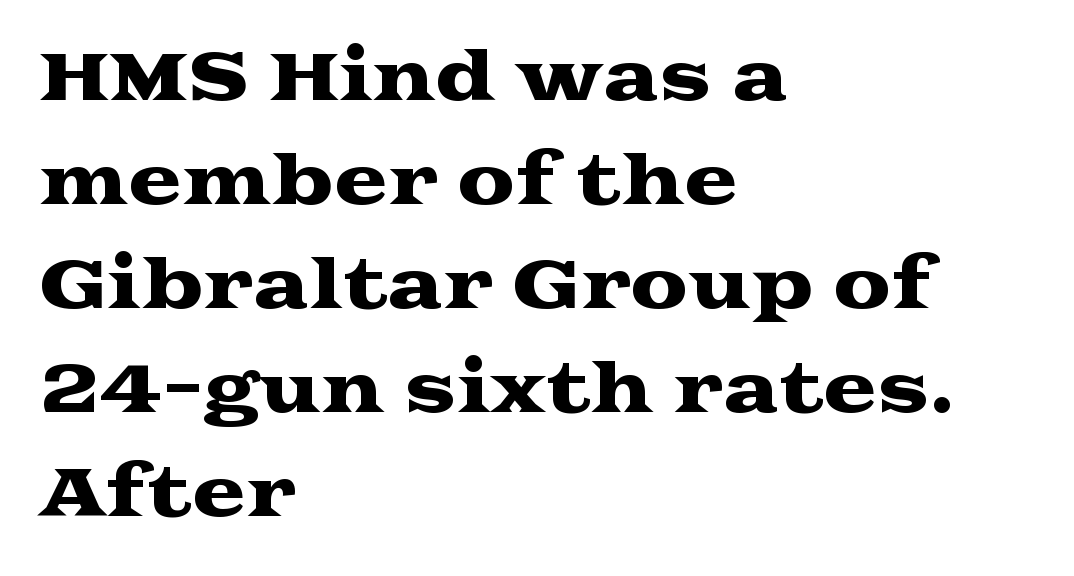
The lettering stays uniformly vertical, giving the passage a roman look. A clean baseline with only descenders dipping below it. Casual observation: everything's shoved over to the left. A serif font was chosen for this passage. Character widths vary here, with narrow letters taking less room than wide ones. Whoever set this chose a conventional vertical rhythm.
